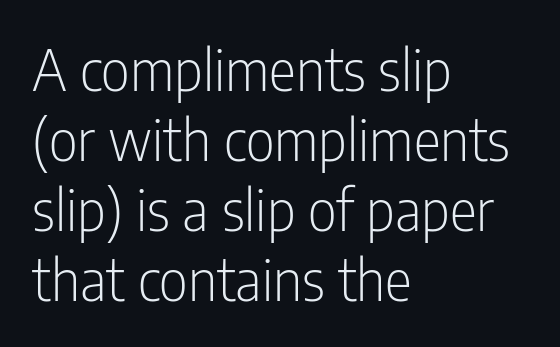
The image shows 57 px light, condensed sans-serif type, upright; set left-aligned, line spacing 1.23x, normal letter spacing, not underlined; low stroke contrast and a medium x-height.
